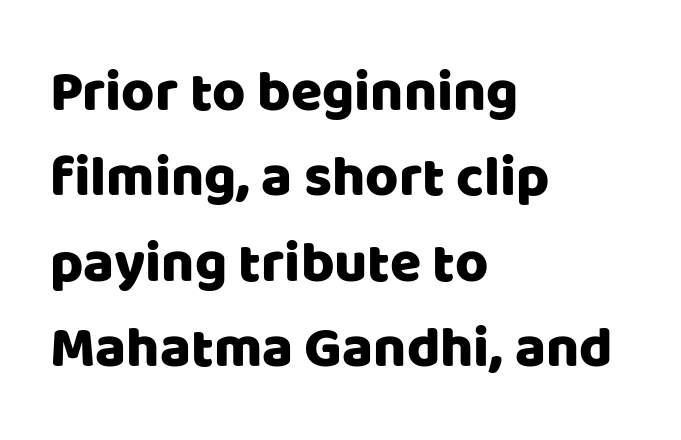
This sample is left-justified, so line endings fall wherever the words run out. The zone under the glyphs is completely vacant. In terms of letterspacing, this is plain default setting. Regarding leading, the lines here are spaced in the standard way. Do the characters align in a grid? No, the font is proportional.
